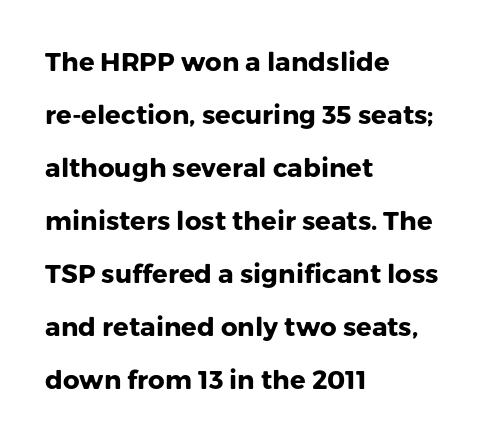
The image shows 26 px bold type, upright; set left-aligned, loose line spacing (2.04x), normal letter spacing, not underlined.
